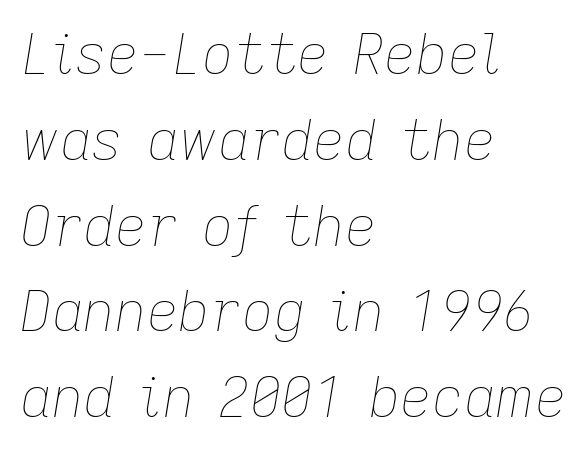
{"italic": "yes", "lean": "right", "slant_degrees": 9, "bold": "no", "weight": "thin", "width": "normal", "stroke_contrast": "low", "x_height": "medium", "monospaced": "no", "underline": "no", "align": "left", "line_spacing": "normal", "line_spacing_ratio": 1.56, "letter_spacing": "normal", "letter_spacing_em": 0.0, "glyph_px": 55}
